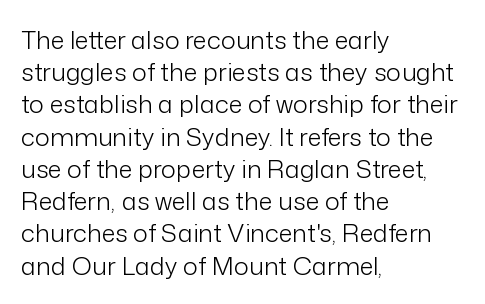
Q: Is the text bold? A: No.
Q: Is the text italic (slanted)? A: No, it is upright.
Q: Is the text underlined? A: No.
Q: How is the paragraph aligned? A: Left-aligned.
Q: Is the spacing between letters normal or unusually wide? A: Normal.
Q: Is the spacing between lines tight, normal or loose? A: Normal.
